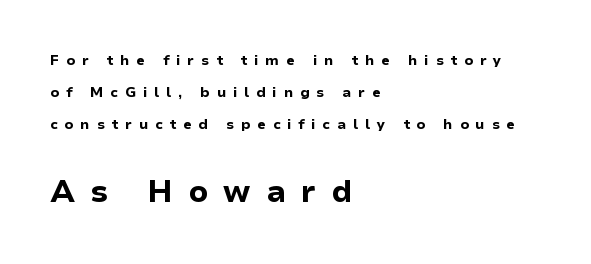
The font's upright variant was chosen for this text. The text was rendered using a sans face with plain stroke endings. The gaps between neighbouring characters are conspicuously large. Proportional: the letters do not fall into vertical columns. A dark, heavy texture on the line: the type is bold.
